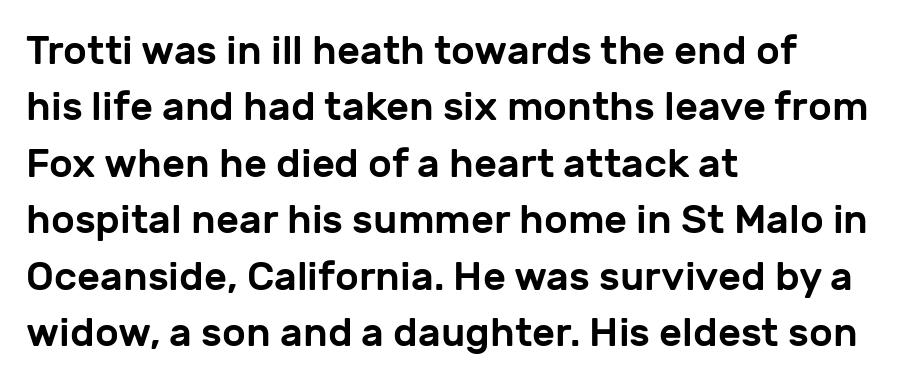
{"serif": "no", "italic": "no", "width": "normal", "stroke_contrast": "low", "x_height": "medium", "monospaced": "no", "underline": "no", "align": "left", "line_spacing": "normal", "line_spacing_ratio": 1.41, "letter_spacing": "normal", "letter_spacing_em": 0.0, "glyph_px": 40}
